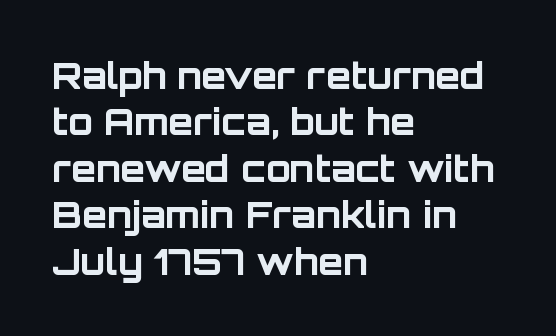
Q: Is the text bold? A: Yes.
Q: Is the text italic (slanted)? A: No, it is upright.
Q: Is the typeface a serif or a sans-serif typeface? A: Sans-serif.
Q: Is the text underlined? A: No.
Q: How is the paragraph aligned? A: Left-aligned.
Q: Is the spacing between letters normal or unusually wide? A: Normal.
Q: Is the spacing between lines tight, normal or loose? A: Normal.
Q: Width (condensed, normal, or wide)? A: Normal.
Q: Stroke contrast? A: Low.
Q: x-height? A: Large.
Q: Monospaced? A: No.
